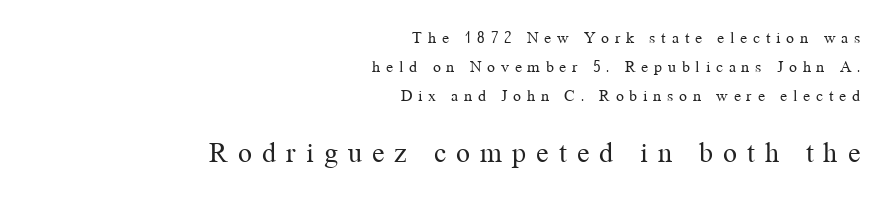
Plain, unruled lines of type. Between one letter and the next there's a generous, obvious gap. I'd call this a serif setting — the letters wear small feet. Note the varied advance widths — an 'i' is clearly narrower than an 'm'. The compositor pushed each line to the right boundary.
